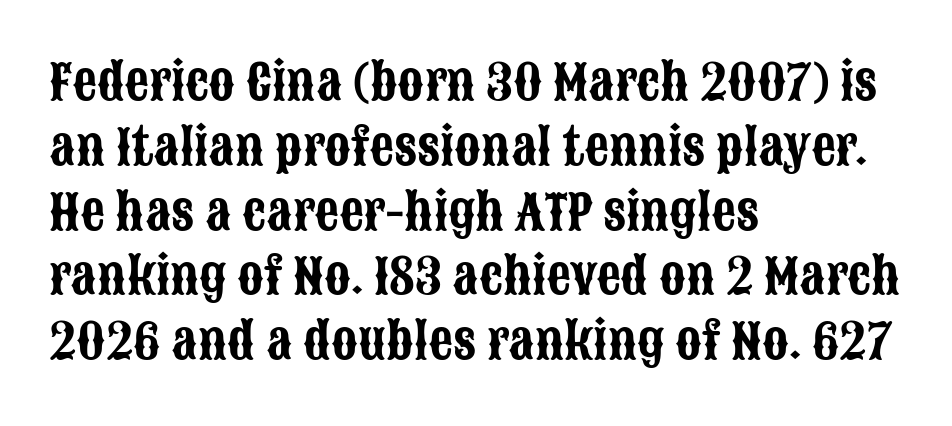
Q: Is the text italic (slanted)? A: No, it is upright.
Q: Is the typeface a serif or a sans-serif typeface? A: Sans-serif.
Q: Is the text underlined? A: No.
Q: How is the paragraph aligned? A: Left-aligned.
Q: Is the spacing between letters normal or unusually wide? A: Normal.
Q: Is the spacing between lines tight, normal or loose? A: Normal.
Q: Width (condensed, normal, or wide)? A: Condensed.
Q: Stroke contrast? A: Low.
Q: x-height? A: Large.
Q: Monospaced? A: No.
